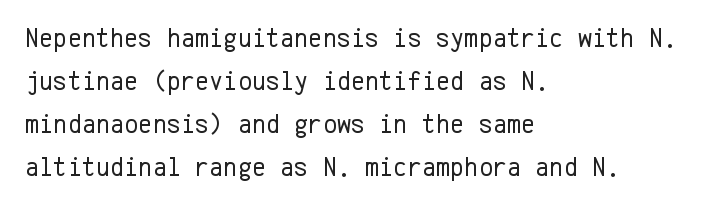
The image shows 27 px text type, upright; set left-aligned, normal line spacing (1.59x), normal letter spacing, not underlined.
